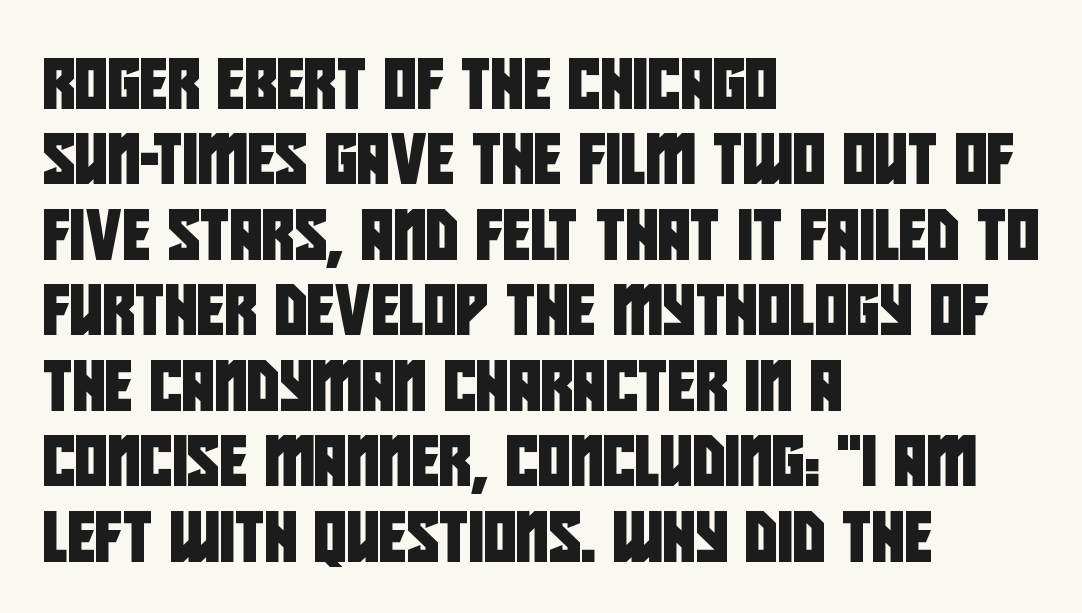
{"serif": "no", "width": "condensed", "stroke_contrast": "low", "x_height": "large", "monospaced": "no", "underline": "no", "align": "left", "line_spacing": "normal", "line_spacing_ratio": 1.51, "letter_spacing": "normal", "letter_spacing_em": 0.0, "glyph_px": 50}
